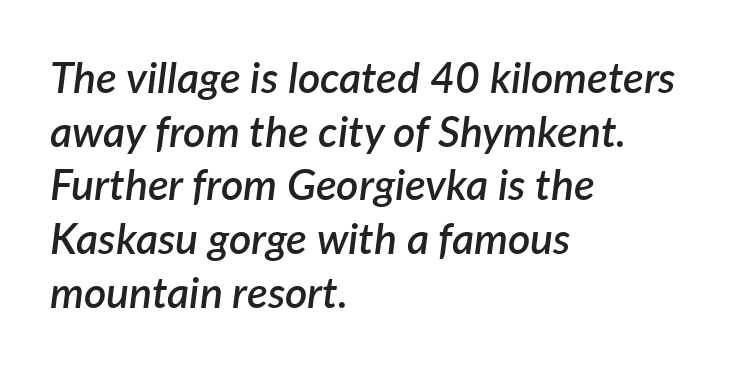
Q: Is the text bold? A: Semi-bold.
Q: Is the text italic (slanted)? A: Yes, it leans right by about 7 degrees.
Q: Is the text underlined? A: No.
Q: How is the paragraph aligned? A: Left-aligned.
Q: Is the spacing between letters normal or unusually wide? A: Normal.
Q: Is the spacing between lines tight, normal or loose? A: Normal.
Q: Width (condensed, normal, or wide)? A: Normal.
Q: Stroke contrast? A: Low.
Q: x-height? A: Medium.
Q: Monospaced? A: No.
